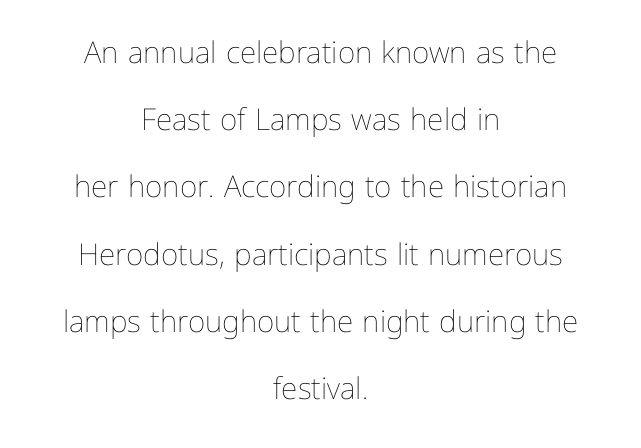
{"italic": "no", "bold": "no", "weight": "thin", "width": "normal", "stroke_contrast": "low", "x_height": "medium", "monospaced": "no", "underline": "no", "align": "center", "line_spacing": "loose", "line_spacing_ratio": 2.24, "letter_spacing": "normal", "letter_spacing_em": 0.0, "glyph_px": 30}
